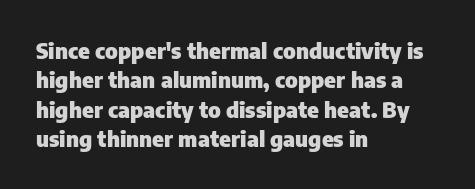
Q: Is the text bold? A: Yes.
Q: Is the text italic (slanted)? A: No, it is upright.
Q: Is the text underlined? A: No.
Q: How is the paragraph aligned? A: Left-aligned.
Q: Is the spacing between letters normal or unusually wide? A: Normal.
Q: Is the spacing between lines tight, normal or loose? A: Normal.
